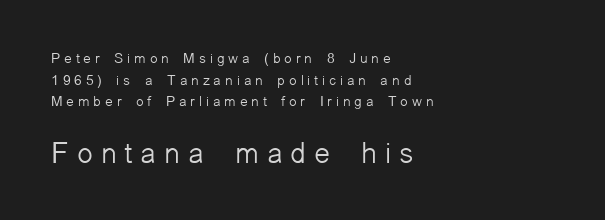
The image shows 29 px light sans-serif type, upright; set left-aligned, normal line spacing (1.54x), unusually wide letter spacing (+0.27 em), not underlined; the second (bottom) block is 2.07x larger; low stroke contrast and a medium x-height.
